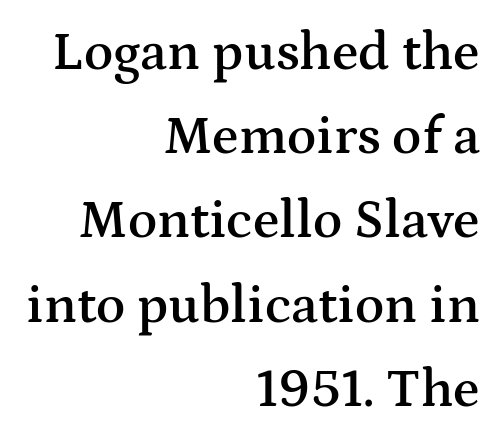
The image shows 54 px semibold, wide serif type, upright; set right-aligned, normal line spacing (1.56x), normal letter spacing, not underlined; medium stroke contrast and a medium x-height.
